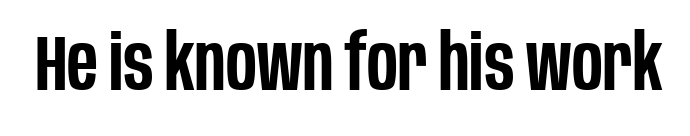
Q: Is the text bold? A: Semi-bold.
Q: Is the text italic (slanted)? A: No, it is upright.
Q: Is the typeface a serif or a sans-serif typeface? A: Sans-serif.
Q: Is the text underlined? A: No.
Q: Is the spacing between letters normal or unusually wide? A: Normal.
Q: Width (condensed, normal, or wide)? A: Condensed.
Q: Stroke contrast? A: Low.
Q: x-height? A: Large.
Q: Monospaced? A: No.
